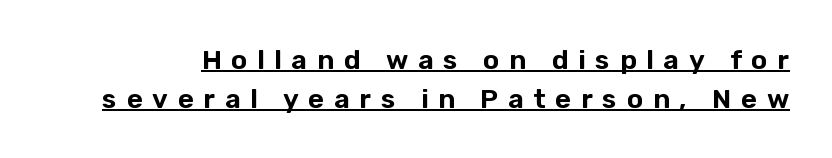
Q: Is the text italic (slanted)? A: No, it is upright.
Q: Is the text underlined? A: Yes.
Q: Is the spacing between letters normal or unusually wide? A: Unusually wide.
Q: Is the spacing between lines tight, normal or loose? A: Normal.
